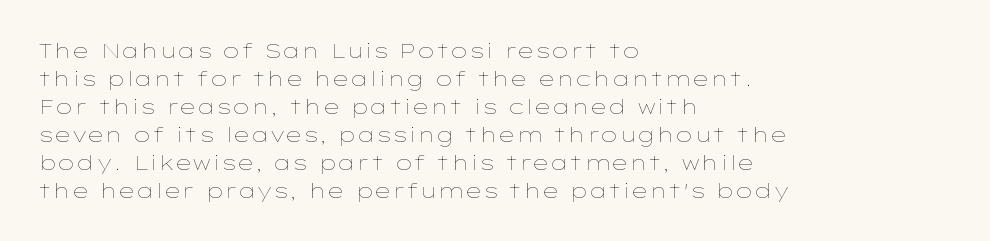
{"italic": "no", "bold": "no", "underline": "no", "align": "left", "line_spacing": "normal", "line_spacing_ratio": 1.4, "letter_spacing": "normal", "letter_spacing_em": 0.0, "glyph_px": 20}
